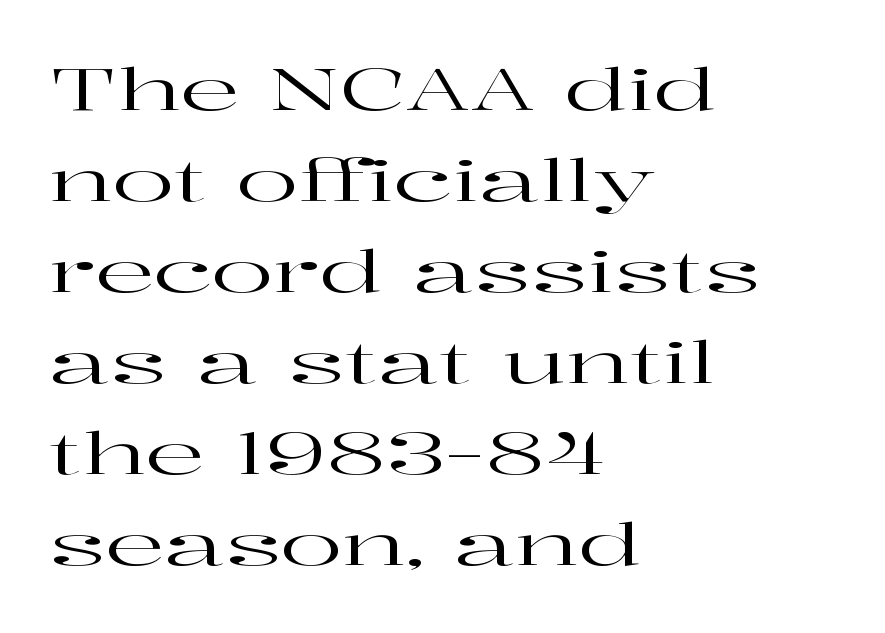
{"serif": "yes", "italic": "no", "width": "wide", "stroke_contrast": "high", "x_height": "medium", "monospaced": "no", "underline": "no", "align": "left", "line_spacing": "normal", "line_spacing_ratio": 1.57, "letter_spacing": "normal", "letter_spacing_em": 0.0, "glyph_px": 58}
